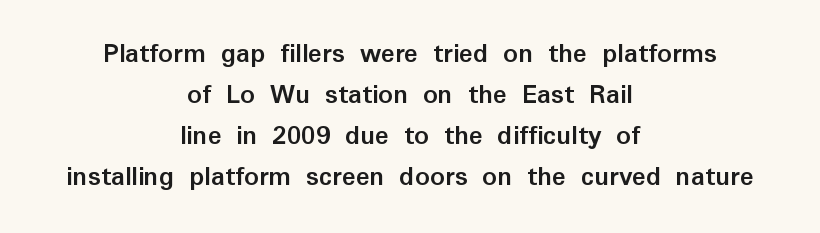
{"serif": "no", "italic": "no", "bold": "yes", "weight": "semibold", "width": "normal", "stroke_contrast": "low", "x_height": "medium", "monospaced": "no", "underline": "no", "align": "center", "line_spacing": "normal", "line_spacing_ratio": 1.41, "letter_spacing": "normal", "letter_spacing_em": 0.0, "glyph_px": 29}
